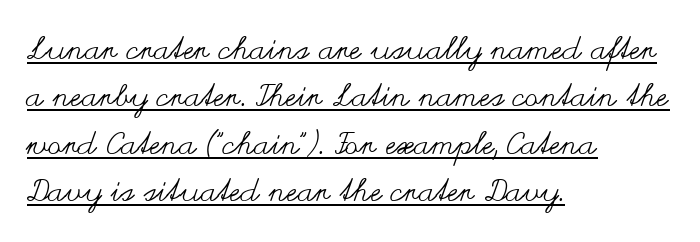
Q: Is the text bold? A: No.
Q: Is the text italic (slanted)? A: Yes.
Q: Is the text underlined? A: Yes.
Q: How is the paragraph aligned? A: Left-aligned.
Q: Is the spacing between letters normal or unusually wide? A: Normal.
Q: Is the spacing between lines tight, normal or loose? A: Normal.
Q: Width (condensed, normal, or wide)? A: Wide.
Q: Stroke contrast? A: Medium.
Q: x-height? A: Small.
Q: Monospaced? A: No.
